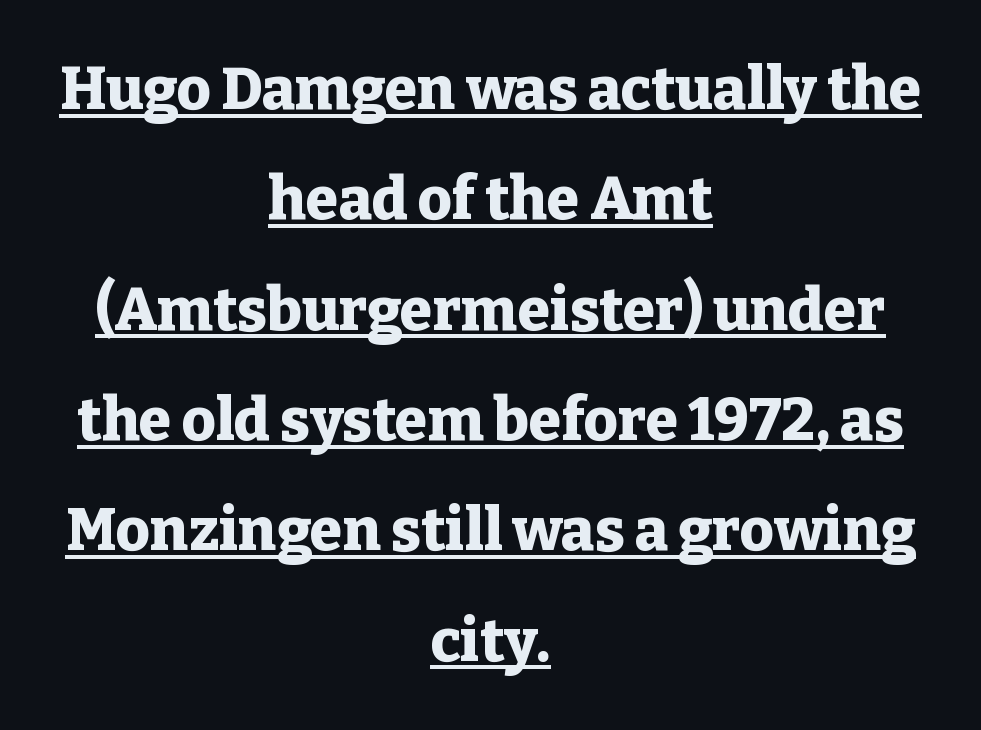
{"serif": "yes", "italic": "no", "bold": "yes", "weight": "heavy", "width": "normal", "stroke_contrast": "low", "x_height": "medium", "monospaced": "no", "underline": "yes", "align": "center", "line_spacing_ratio": 1.87, "letter_spacing": "normal", "letter_spacing_em": 0.0, "glyph_px": 59}
